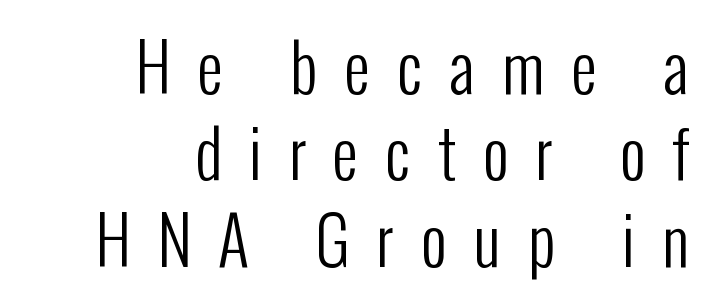
{"serif": "no", "italic": "no", "bold": "no", "weight": "regular", "width": "condensed", "stroke_contrast": "low", "x_height": "medium", "monospaced": "no", "underline": "no", "align": "right", "line_spacing": "normal", "line_spacing_ratio": 1.33, "letter_spacing": "wide", "letter_spacing_em": 0.41, "glyph_px": 65}
